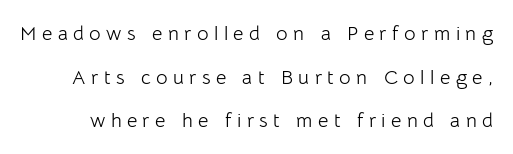
{"italic": "no", "bold": "no", "underline": "no", "line_spacing": "loose", "line_spacing_ratio": 2.18, "letter_spacing": "wide", "letter_spacing_em": 0.27, "glyph_px": 20}
